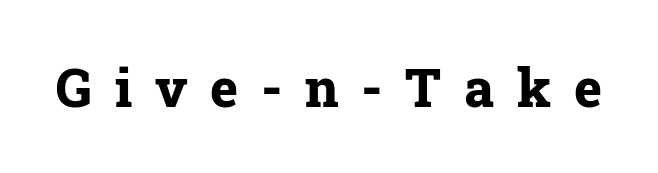
Q: Is the text bold? A: Yes.
Q: Is the text italic (slanted)? A: No, it is upright.
Q: Is the typeface a serif or a sans-serif typeface? A: Serif.
Q: Is the text underlined? A: No.
Q: Is the spacing between letters normal or unusually wide? A: Unusually wide.
Q: Width (condensed, normal, or wide)? A: Normal.
Q: Stroke contrast? A: Low.
Q: x-height? A: Medium.
Q: Monospaced? A: No.
